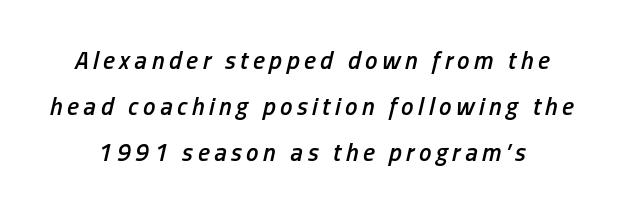
{"italic": "yes", "lean": "right", "slant_degrees": 13, "bold": "semi", "underline": "no", "line_spacing_ratio": 1.85, "glyph_px": 25}
